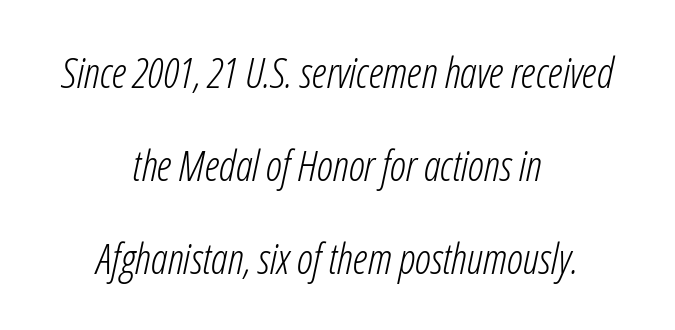
The image shows 42 px light, condensed type, italic (leaning right); set centered, loose line spacing (2.21x), normal letter spacing, not underlined; low stroke contrast and a medium x-height.
